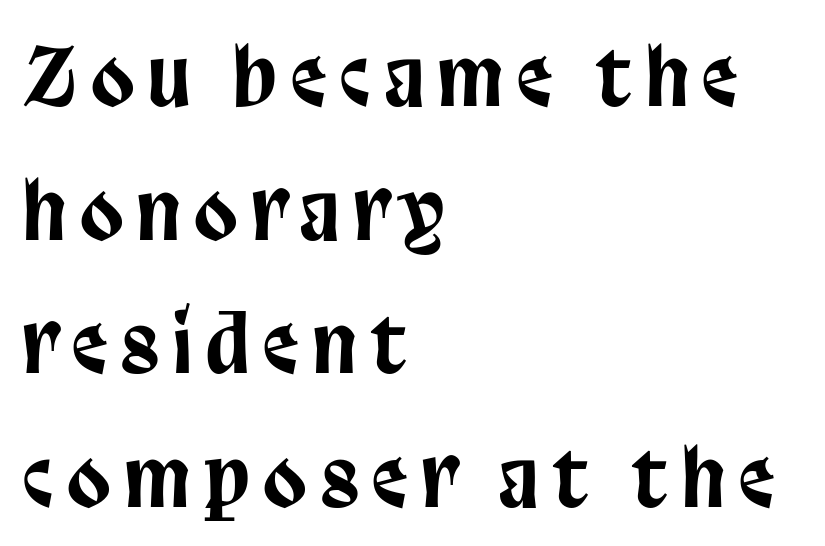
Q: Is the text italic (slanted)? A: No, it is upright.
Q: Is the typeface a serif or a sans-serif typeface? A: Sans-serif.
Q: Is the text underlined? A: No.
Q: How is the paragraph aligned? A: Left-aligned.
Q: Is the spacing between lines tight, normal or loose? A: Normal.
Q: Width (condensed, normal, or wide)? A: Condensed.
Q: Stroke contrast? A: Low.
Q: x-height? A: Large.
Q: Monospaced? A: No.
